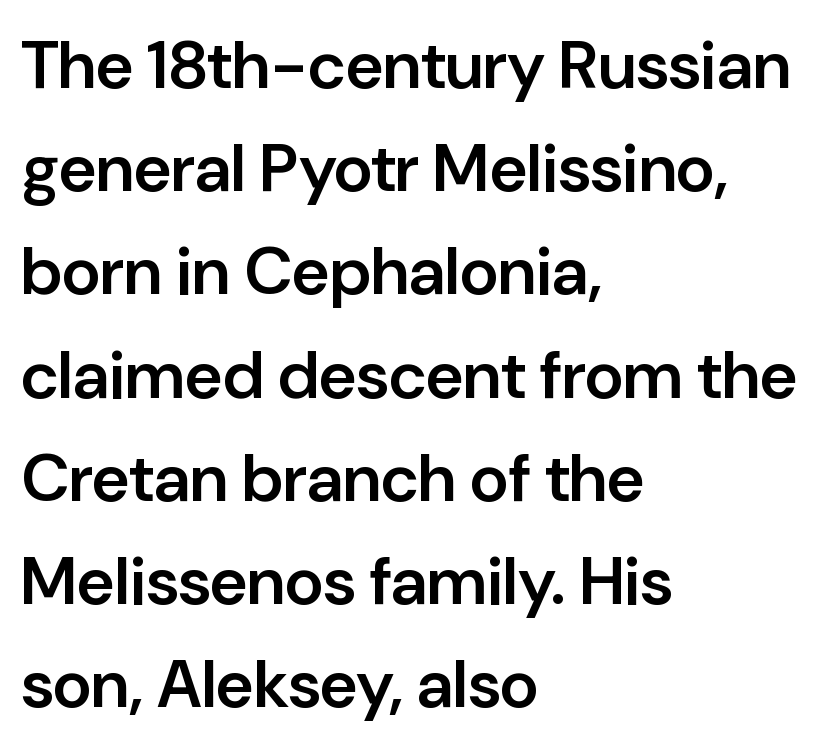
These lines sit exactly where default settings would place them. Typographically, this falls in the sans-serif category. The letterforms sit shoulder to shoulder at normal distance. Each letter keeps its own natural width here, so spacing adapts to shape.
